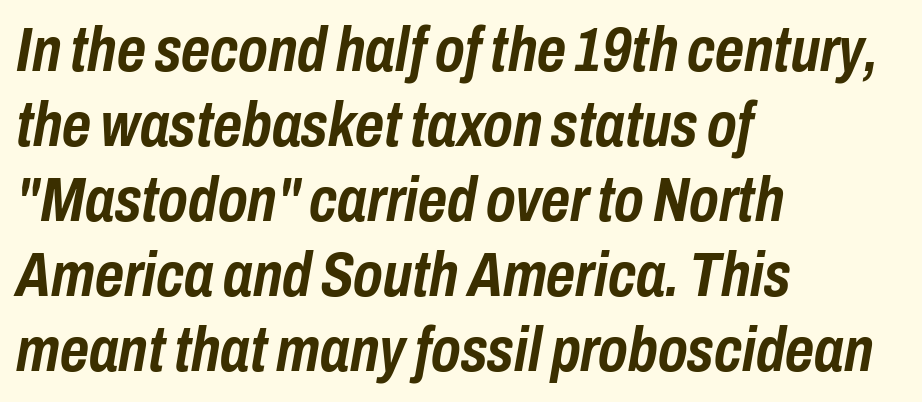
Any mark beneath the type? The region is blank. No extra tracking has been applied to these lines. What weight is shown? A full bold with thick strokes. Left-aligned paragraph, ragged on the right.
